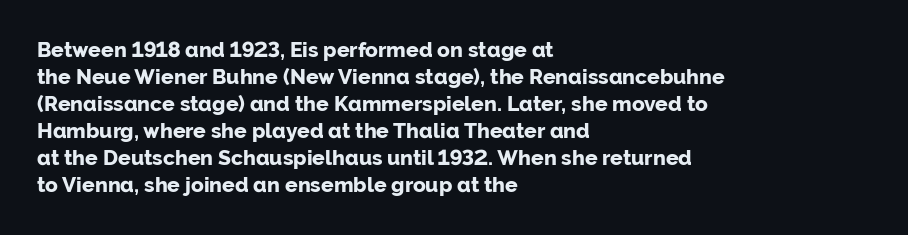
Q: Is the text bold? A: Yes.
Q: Is the text italic (slanted)? A: No, it is upright.
Q: Is the text underlined? A: No.
Q: How is the paragraph aligned? A: Left-aligned.
Q: Is the spacing between letters normal or unusually wide? A: Normal.
Q: Is the spacing between lines tight, normal or loose? A: Normal.
